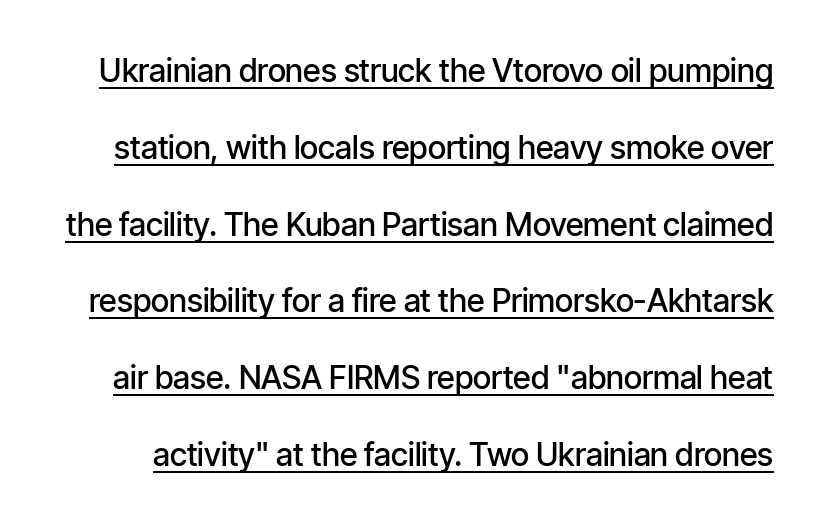
Vertical strokes here are truly vertical. The text was rendered using a sans face with plain stroke endings. The rendered words wear a rule along their underside. This rendering leaves character spacing at its baseline value. The rendering uses natural spacing where letterforms have individual widths. Summary of weight: moderately heavy, a semibold.
